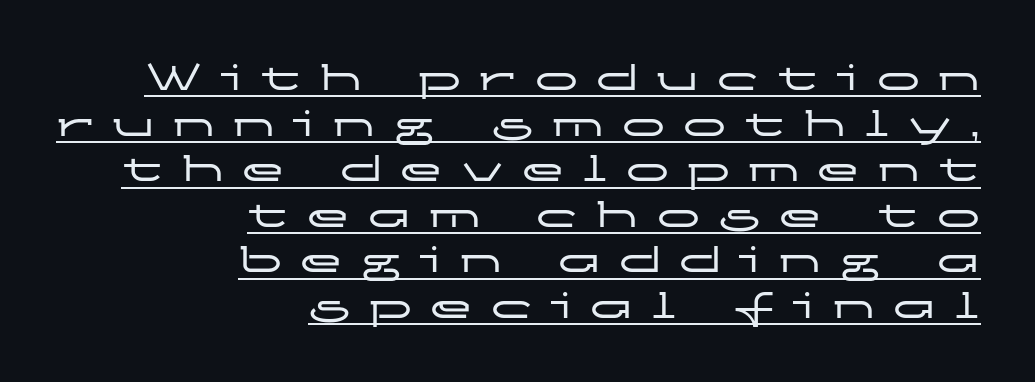
This sample uses a sans-serif face. Is the letter spacing exaggerated? Yes — the characters are pushed far apart. Do the characters align in a grid? No, the font is proportional. Honestly, the rows look squashed on top of each other. Like a heading marked for emphasis, these lines bear an underscore.
